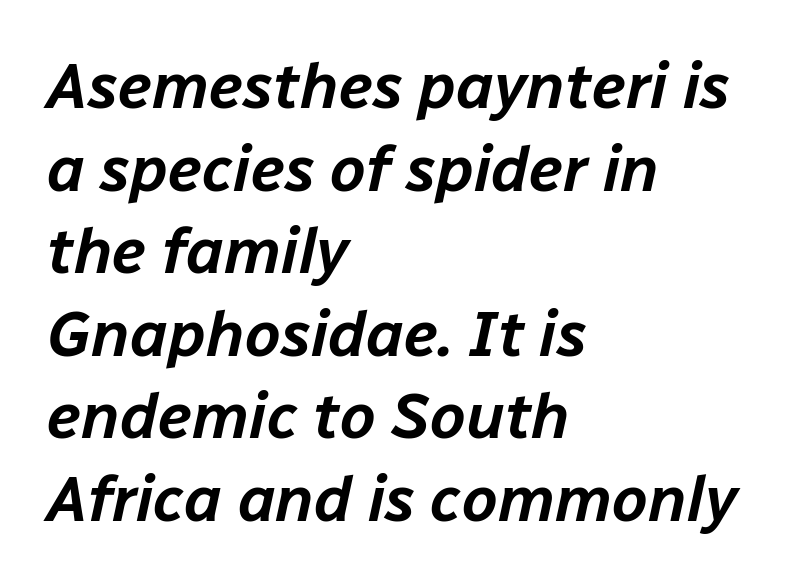
{"italic": "yes", "lean": "right", "slant_degrees": 12, "width": "normal", "stroke_contrast": "low", "x_height": "medium", "monospaced": "no", "underline": "no", "align": "left", "line_spacing": "normal", "line_spacing_ratio": 1.29, "letter_spacing": "normal", "letter_spacing_em": 0.0, "glyph_px": 64}
